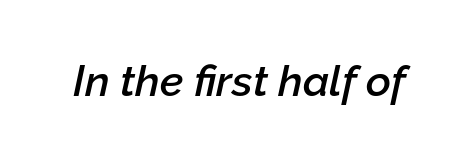
{"italic": "yes", "lean": "right", "slant_degrees": 12, "bold": "semi", "weight": "semibold", "width": "normal", "stroke_contrast": "low", "x_height": "medium", "monospaced": "no", "underline": "no", "letter_spacing": "normal", "letter_spacing_em": 0.0, "glyph_px": 43}
